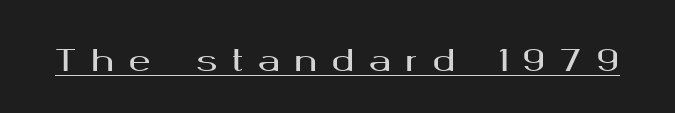
The image shows 30 px wide sans-serif type, upright; set unusually wide letter spacing (+0.48 em), underlined; medium stroke contrast and a medium x-height.
